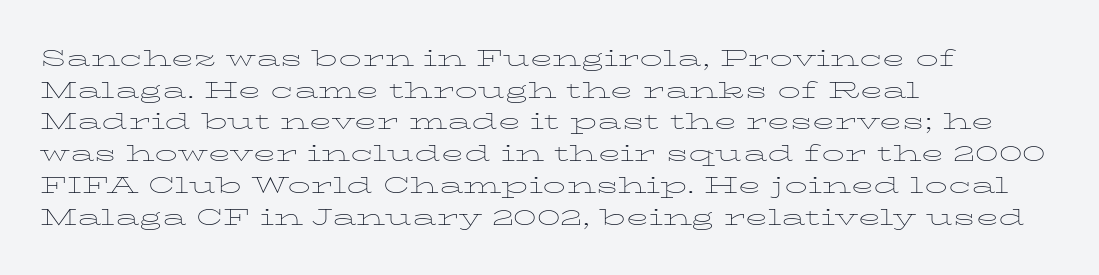
The image shows 23 px text type, upright; set left-aligned, normal line spacing (1.38x), normal letter spacing, not underlined.
